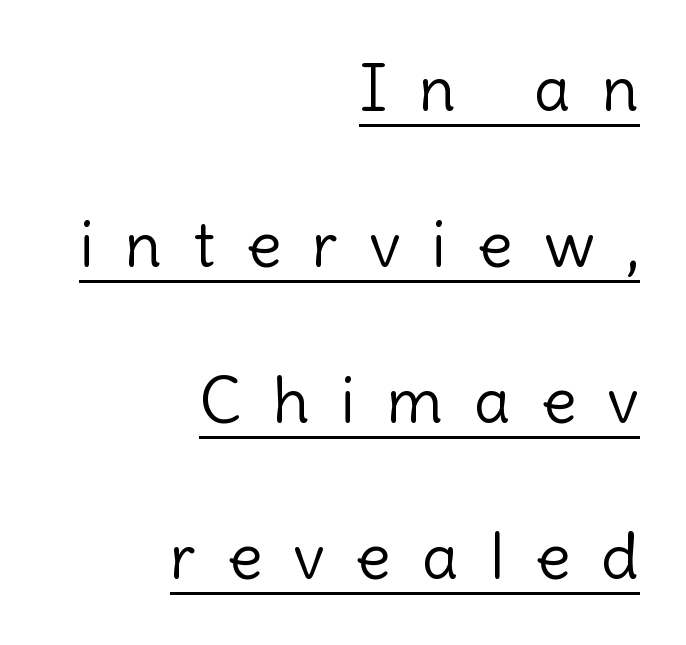
The ragged edge is on the left, which tells us the setting is flush right. Nope, not italic — everything's standing straight. In terms of letterform style, serifs are entirely absent. The letters advance in unequal steps, a hallmark of proportional type. In terms of leading, this rendering errs on the spacious side.
